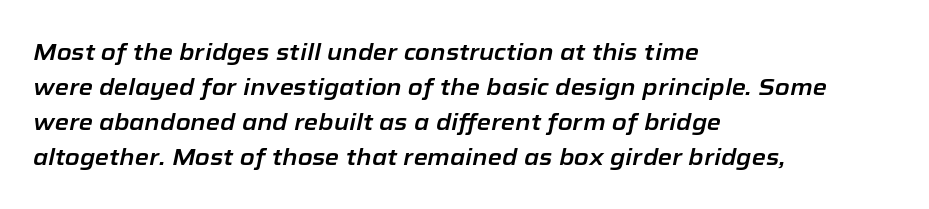
Q: Is the text italic (slanted)? A: Yes, it leans right by about 12 degrees.
Q: Is the text underlined? A: No.
Q: How is the paragraph aligned? A: Left-aligned.
Q: Is the spacing between letters normal or unusually wide? A: Normal.
Q: Is the spacing between lines tight, normal or loose? A: Normal.
